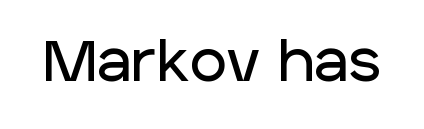
The image shows 56 px sans-serif type, upright; set normal letter spacing, not underlined; low stroke contrast and a large x-height.
